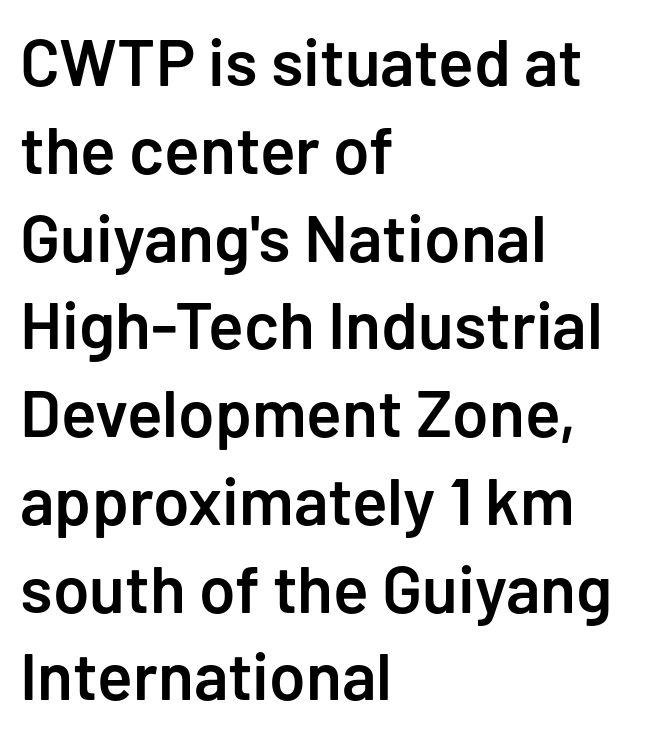
Q: Is the text bold? A: Semi-bold.
Q: Is the text italic (slanted)? A: No, it is upright.
Q: Is the typeface a serif or a sans-serif typeface? A: Sans-serif.
Q: Is the text underlined? A: No.
Q: How is the paragraph aligned? A: Left-aligned.
Q: Is the spacing between letters normal or unusually wide? A: Normal.
Q: Is the spacing between lines tight, normal or loose? A: Normal.
Q: Width (condensed, normal, or wide)? A: Normal.
Q: Stroke contrast? A: Low.
Q: x-height? A: Medium.
Q: Monospaced? A: No.
